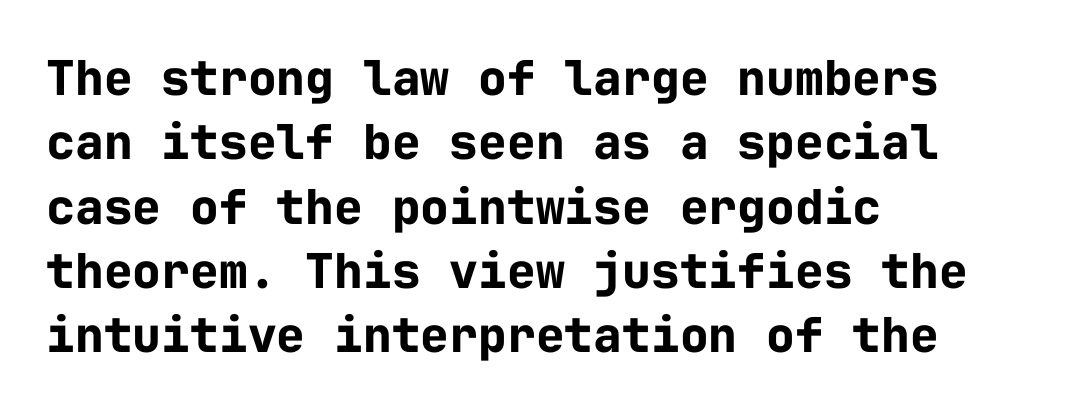
The image shows 48 px bold sans-serif type, upright, monospaced; set left-aligned, normal line spacing (1.34x), normal letter spacing, not underlined; low stroke contrast and a medium x-height.
